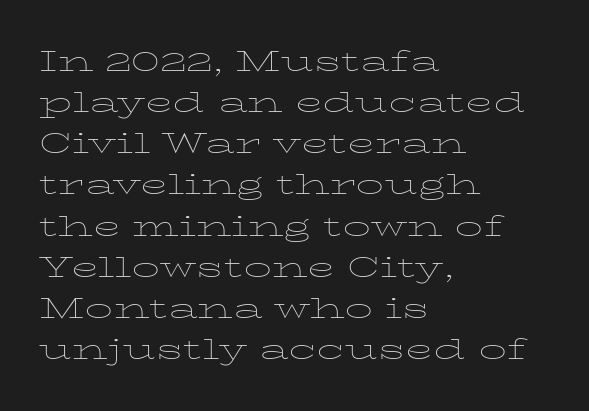
The image shows 28 px thin, wide serif type, upright; set left-aligned, normal line spacing (1.47x), normal letter spacing, not underlined; low stroke contrast and a medium x-height.
